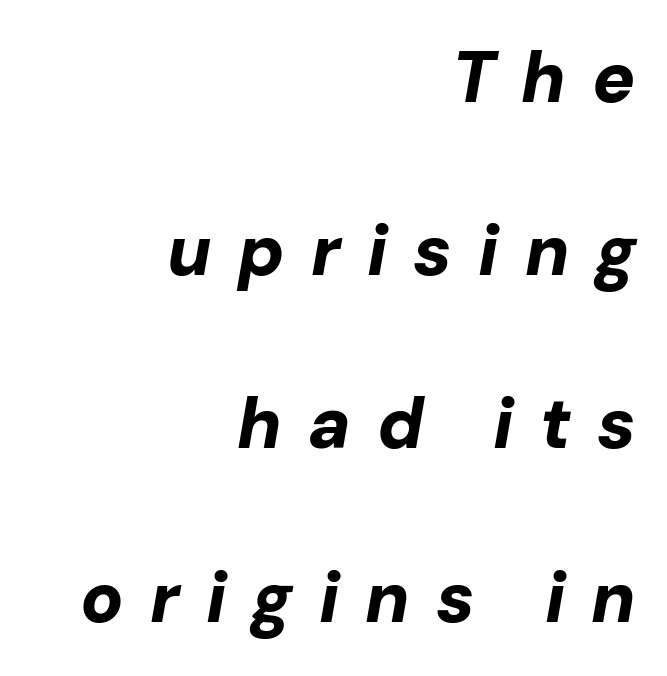
{"italic": "yes", "lean": "right", "slant_degrees": 10, "bold": "yes", "weight": "bold", "width": "normal", "stroke_contrast": "low", "x_height": "medium", "monospaced": "no", "underline": "no", "align": "right", "line_spacing": "loose", "line_spacing_ratio": 2.44, "letter_spacing": "wide", "letter_spacing_em": 0.37, "glyph_px": 71}
